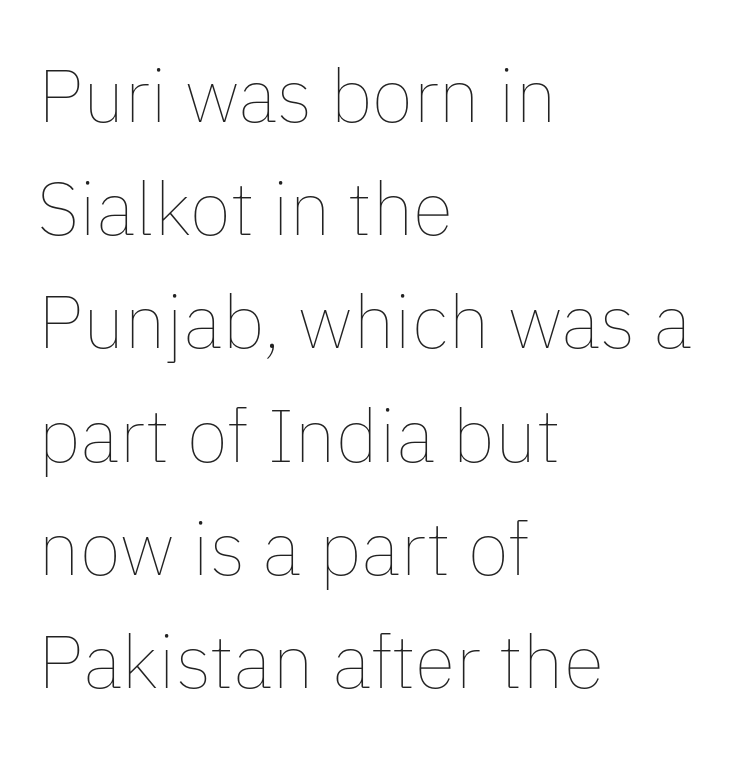
The image shows 75 px thin type, upright; set left-aligned, normal line spacing (1.51x), normal letter spacing, not underlined; low stroke contrast and a medium x-height.
